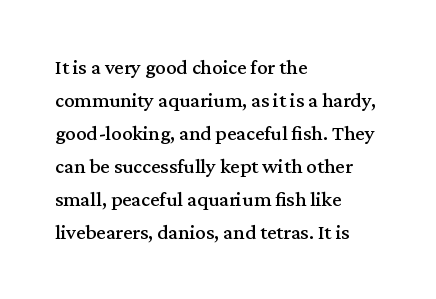
The image shows 21 px text type, upright; set left-aligned, normal line spacing (1.57x), normal letter spacing, not underlined.
